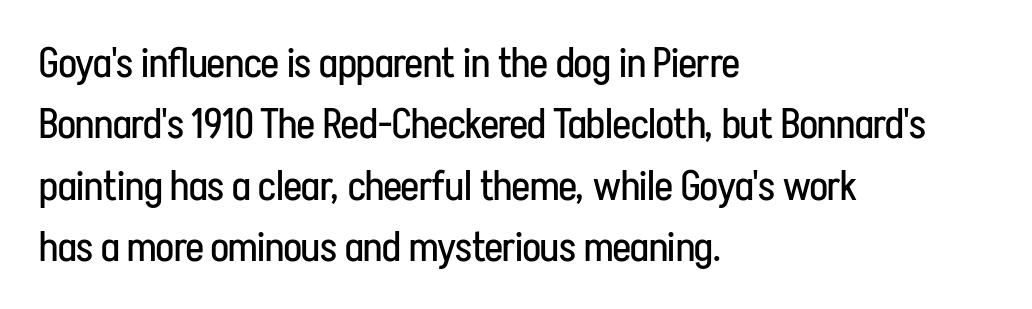
Q: Is the text bold? A: No.
Q: Is the text italic (slanted)? A: No, it is upright.
Q: Is the typeface a serif or a sans-serif typeface? A: Sans-serif.
Q: Is the text underlined? A: No.
Q: How is the paragraph aligned? A: Left-aligned.
Q: Is the spacing between letters normal or unusually wide? A: Normal.
Q: Is the spacing between lines tight, normal or loose? A: Normal.
Q: Width (condensed, normal, or wide)? A: Condensed.
Q: Stroke contrast? A: Low.
Q: x-height? A: Medium.
Q: Monospaced? A: No.
